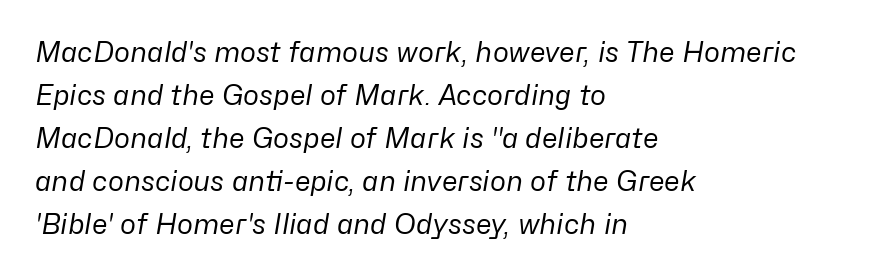
Q: Is the text bold? A: No.
Q: Is the text italic (slanted)? A: Yes, it leans right by about 10 degrees.
Q: Is the text underlined? A: No.
Q: How is the paragraph aligned? A: Left-aligned.
Q: Is the spacing between letters normal or unusually wide? A: Normal.
Q: Is the spacing between lines tight, normal or loose? A: Normal.
